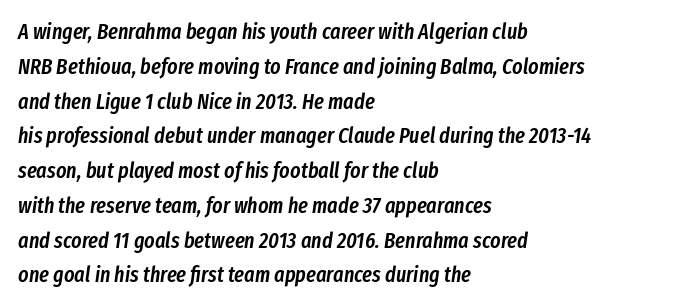
The image shows 22 px text type, italic (leaning right); set left-aligned, normal line spacing (1.58x), normal letter spacing, not underlined.
